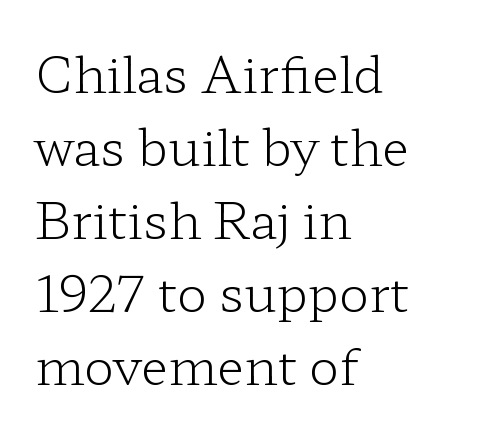
The image shows 50 px light, wide serif type, upright; set left-aligned, normal line spacing (1.46x), normal letter spacing, not underlined; low stroke contrast and a medium x-height.
